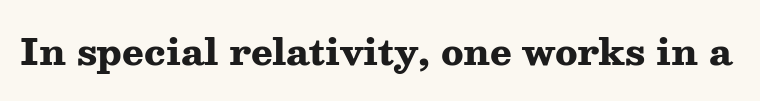
The image shows 36 px heavy, wide serif type, upright; set normal letter spacing, not underlined; medium stroke contrast and a medium x-height.
